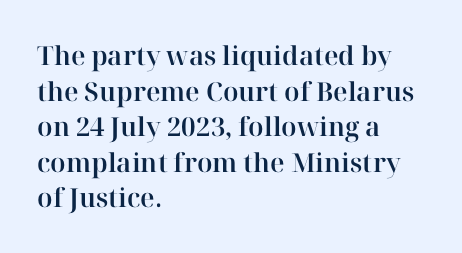
The image shows 26 px text type, upright; set left-aligned, normal line spacing (1.37x), normal letter spacing, not underlined.
